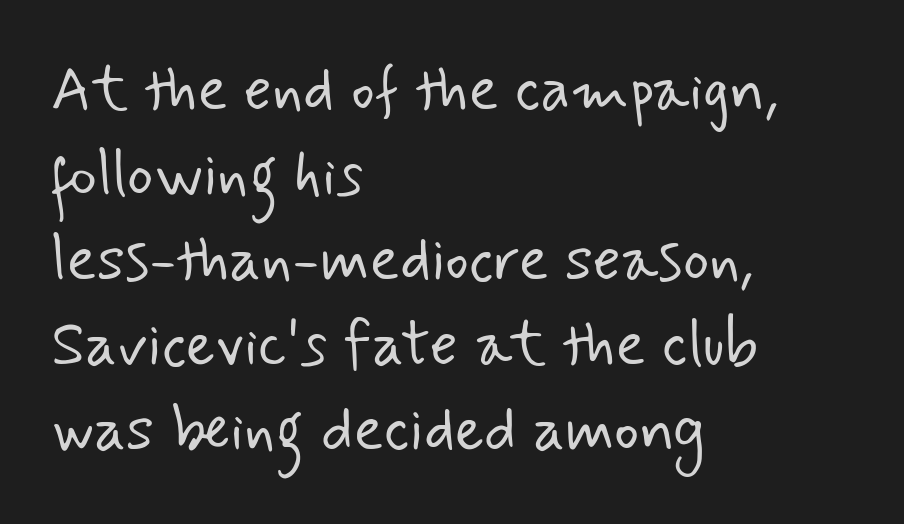
Glyph-to-glyph distance matches everyday printed text. The zone under the glyphs is completely vacant. The rows are spaced the way most documents space them. The characters display no serif detailing; their extremities are plain.
